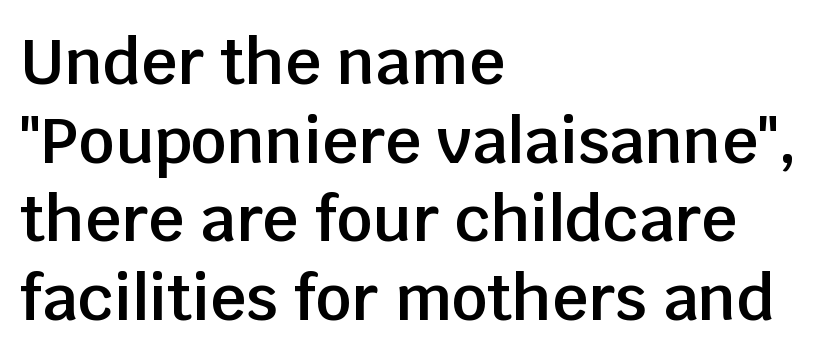
{"serif": "no", "italic": "no", "bold": "semi", "weight": "semibold", "width": "normal", "stroke_contrast": "low", "x_height": "large", "monospaced": "no", "underline": "no", "align": "left", "line_spacing": "normal", "line_spacing_ratio": 1.25, "letter_spacing": "normal", "letter_spacing_em": 0.0, "glyph_px": 63}
